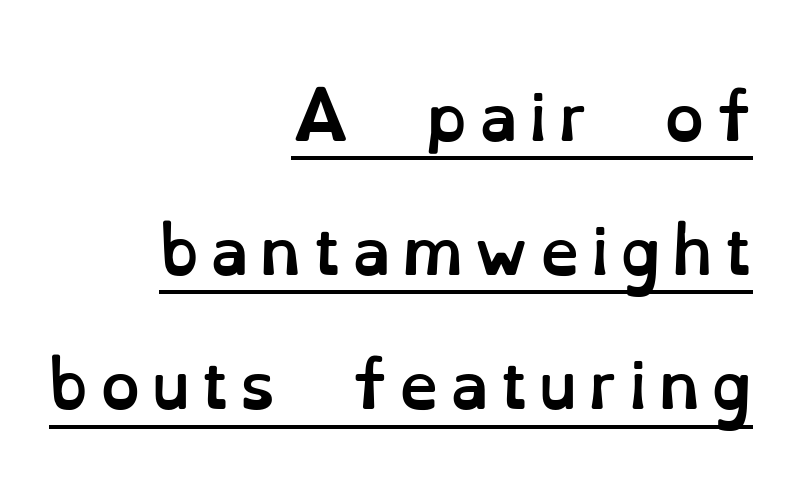
This sample trades compactness for vertical openness between lines. What weight is shown? A full bold with thick strokes. The letters advance in unequal steps, a hallmark of proportional type. In CSS terms this would be text-align: right. Underlined type. The letters stand straight up with perfectly vertical stems.
